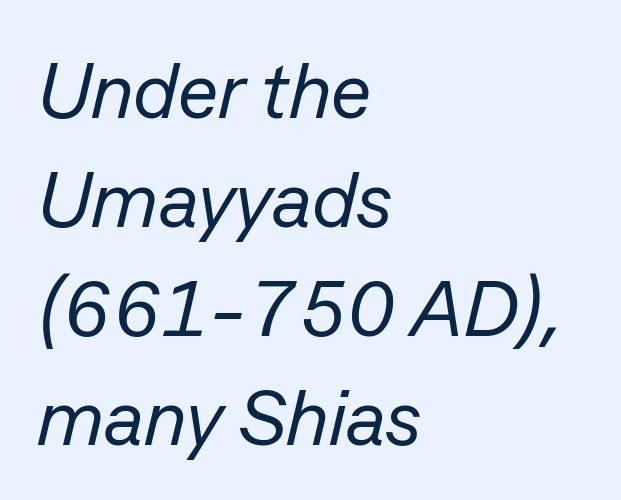
Between one letter and the next there's only the usual sliver of space. Just letters on the line, the space beneath them empty. The passage shown stacks its lines at a standard gap. Each line starts at the same left margin while the right side varies. Nothing heavy about these letters — not bold at all. Spacing verdict: proportional, widths tailored to each character.
